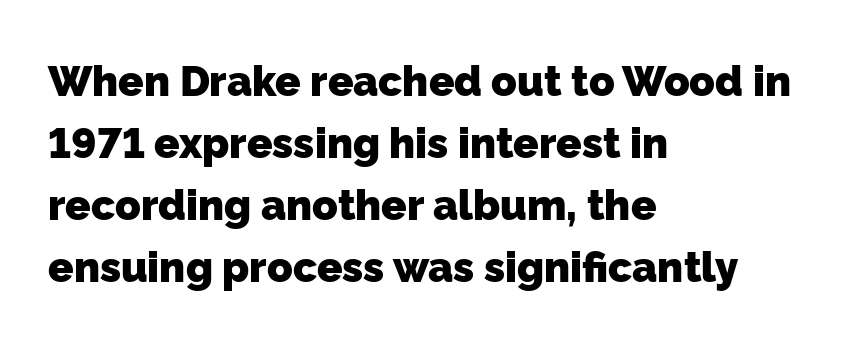
Left-aligned paragraph, ragged on the right. The letters are bold, with thick, heavy strokes. Tracking value appears to be zero — textbook default spacing. Character widths vary here, with narrow letters taking less room than wide ones. The leading is moderate, giving the passage an even texture.
